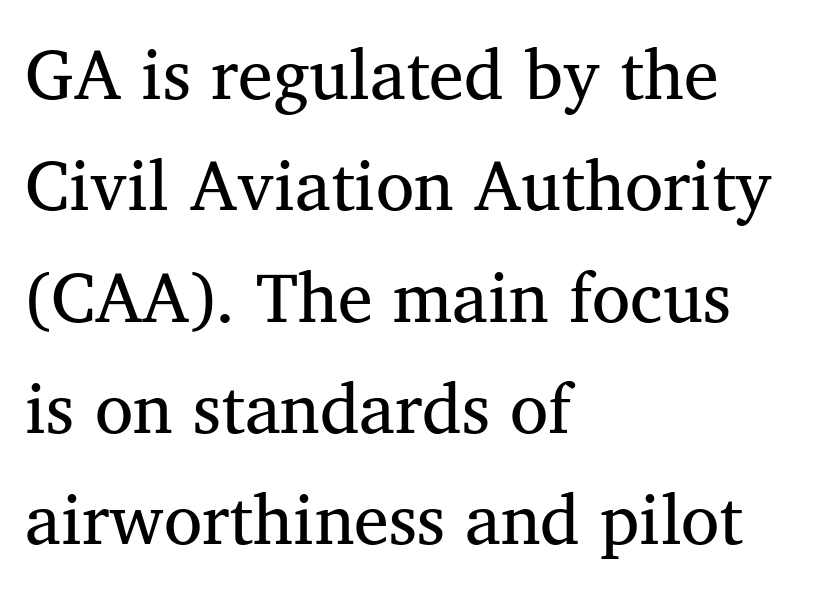
The axis of the letterforms is exactly vertical. Rule under the text: the space is simply empty. Leading matches the norm, producing a regular column. The letters sit at their default tracking, neither squeezed nor spread. The rendering anchors every line to the left-hand side. Regarding serifs, this sample has them.
